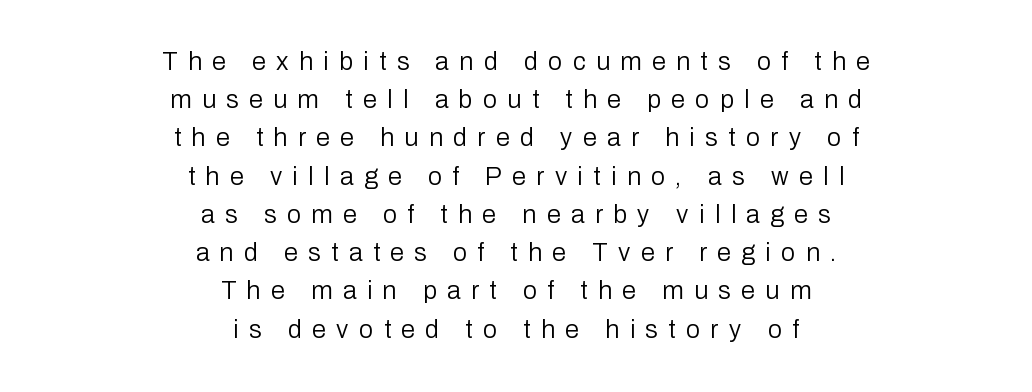
{"italic": "no", "bold": "no", "underline": "no", "align": "center", "line_spacing": "normal", "line_spacing_ratio": 1.53, "letter_spacing": "wide", "letter_spacing_em": 0.42, "glyph_px": 25}
